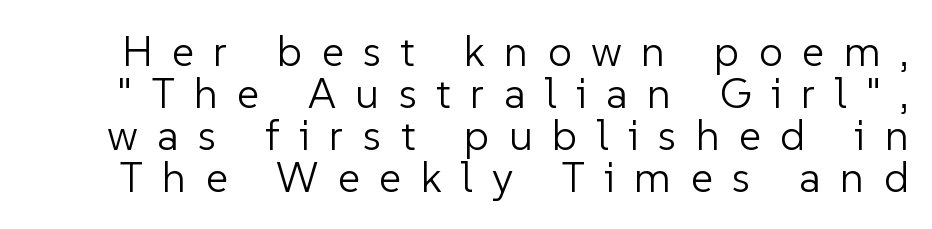
The image shows 43 px light sans-serif type, upright; set tight line spacing (0.98x), unusually wide letter spacing (+0.45 em), not underlined; low stroke contrast and a medium x-height.
